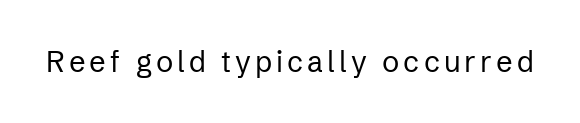
{"serif": "no", "italic": "no", "bold": "no", "weight": "regular", "width": "normal", "stroke_contrast": "low", "x_height": "medium", "monospaced": "no", "underline": "no", "glyph_px": 29}
